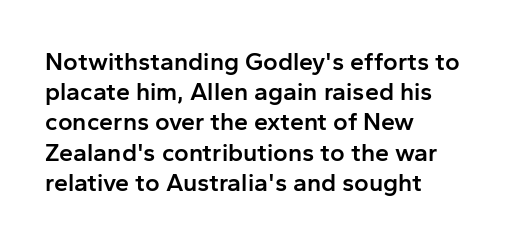
Q: Is the text bold? A: Semi-bold.
Q: Is the text italic (slanted)? A: No, it is upright.
Q: Is the text underlined? A: No.
Q: How is the paragraph aligned? A: Left-aligned.
Q: Is the spacing between letters normal or unusually wide? A: Normal.
